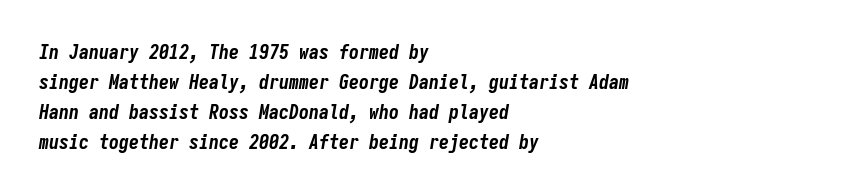
Q: Is the text bold? A: Yes.
Q: Is the text italic (slanted)? A: Yes, it leans right by about 9 degrees.
Q: Is the text underlined? A: No.
Q: How is the paragraph aligned? A: Left-aligned.
Q: Is the spacing between letters normal or unusually wide? A: Normal.
Q: Is the spacing between lines tight, normal or loose? A: Normal.
